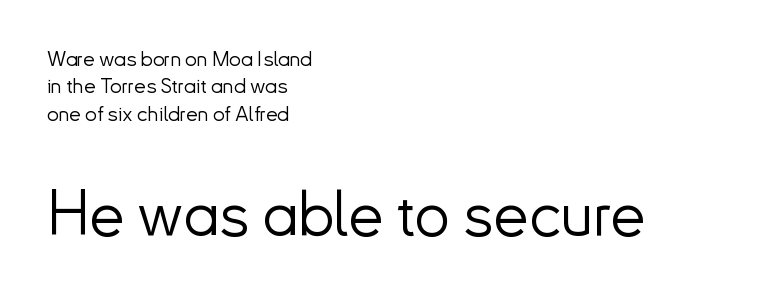
The image shows 63 px light sans-serif type, upright; set left-aligned, normal line spacing (1.3x), normal letter spacing, not underlined; the second (bottom) block is 3.0x larger; low stroke contrast and a small x-height.
